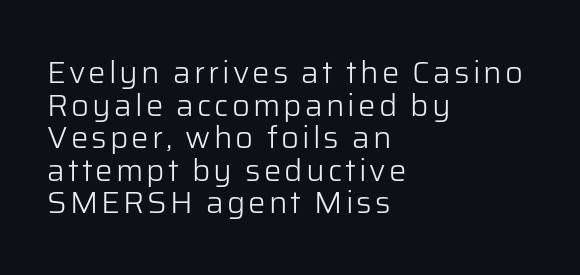
The image shows 31 px light sans-serif type, upright; set left-aligned, tight line spacing (1.05x), not underlined; low stroke contrast and a medium x-height.
